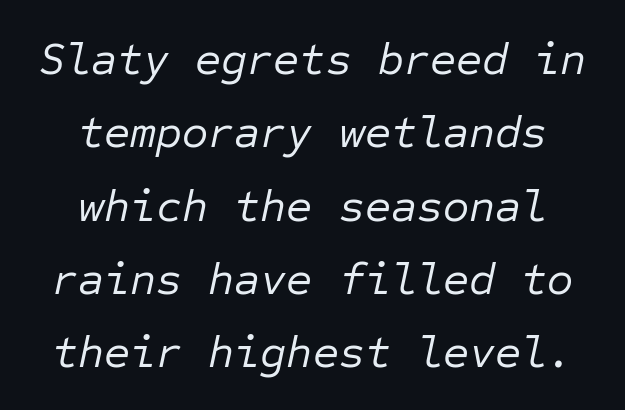
Q: Is the text bold? A: No.
Q: Is the text italic (slanted)? A: Yes, it leans right by about 12 degrees.
Q: Is the text underlined? A: No.
Q: How is the paragraph aligned? A: Centered.
Q: Is the spacing between letters normal or unusually wide? A: Normal.
Q: Is the spacing between lines tight, normal or loose? A: Normal.
Q: Width (condensed, normal, or wide)? A: Normal.
Q: Stroke contrast? A: Low.
Q: x-height? A: Medium.
Q: Monospaced? A: Yes.
